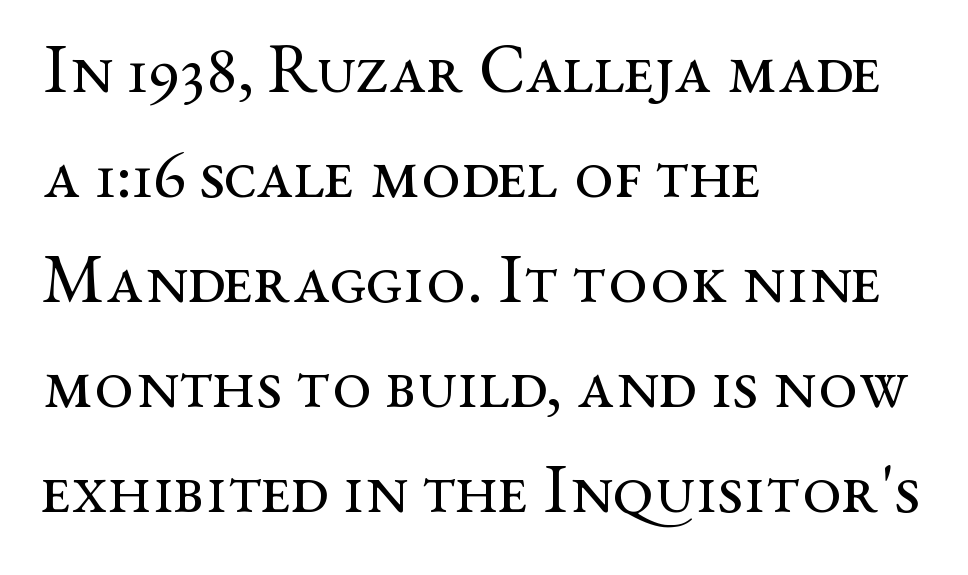
{"serif": "yes", "italic": "no", "bold": "no", "weight": "regular", "width": "wide", "stroke_contrast": "medium", "x_height": "medium", "monospaced": "no", "underline": "no", "align": "left", "line_spacing": "normal", "line_spacing_ratio": 1.5, "letter_spacing": "normal", "letter_spacing_em": 0.0, "glyph_px": 70}
